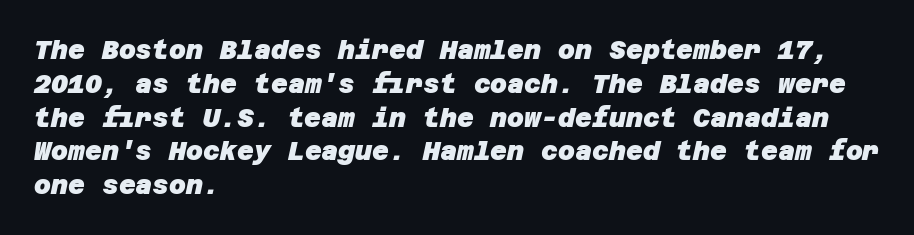
Q: Is the text bold? A: Yes.
Q: Is the text underlined? A: No.
Q: How is the paragraph aligned? A: Left-aligned.
Q: Is the spacing between letters normal or unusually wide? A: Normal.
Q: Is the spacing between lines tight, normal or loose? A: Normal.
